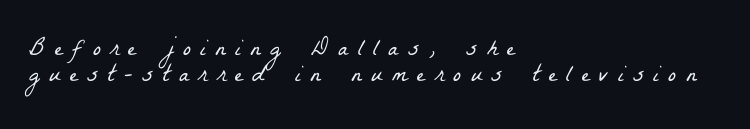
{"bold": "no", "underline": "no", "align": "left", "line_spacing": "tight", "line_spacing_ratio": 1.07, "letter_spacing": "wide", "letter_spacing_em": 0.39, "glyph_px": 24}
